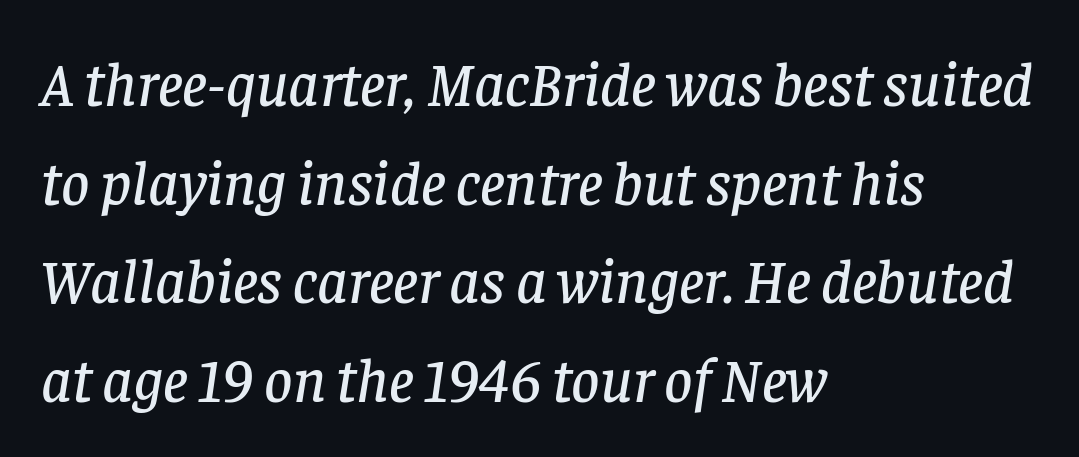
The image shows 62 px serif type, italic (leaning right); set left-aligned, normal line spacing (1.59x), normal letter spacing, not underlined; low stroke contrast and a large x-height.
